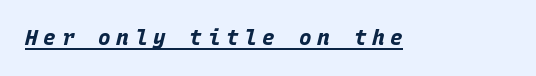
The image shows 21 px bold type, italic (leaning right); set unusually wide letter spacing (+0.27 em), underlined.
